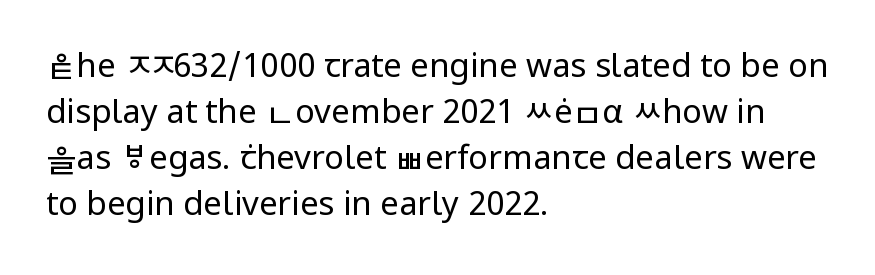
{"serif": "no", "italic": "no", "bold": "no", "weight": "regular", "width": "normal", "stroke_contrast": "low", "x_height": "medium", "monospaced": "no", "underline": "no", "align": "left", "line_spacing": "normal", "line_spacing_ratio": 1.39, "letter_spacing": "normal", "letter_spacing_em": 0.0, "glyph_px": 33}
